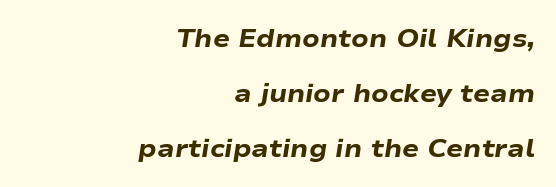
Tall strokes in this sample are angled rather than plumb. Students, note that the glyphs here touch the page at normal intervals. All the whitespace from short lines collects on the left. Loosely led — the rows are spread out. Quick note: underline off. I'd describe the lettering as bold — thick and assertive.
